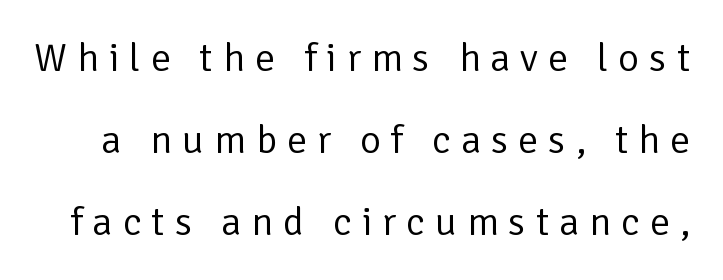
The image shows 40 px regular-weight sans-serif type, upright; set loose line spacing (2.05x), unusually wide letter spacing (+0.25 em), not underlined; low stroke contrast and a medium x-height.
